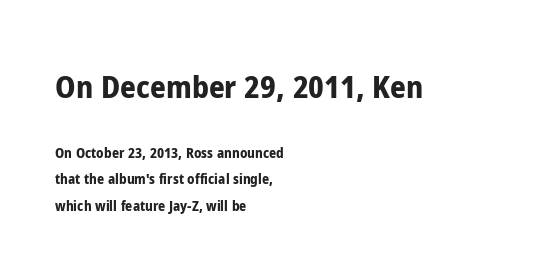
Q: Is the text bold? A: Yes.
Q: Is the text italic (slanted)? A: No, it is upright.
Q: Is the typeface a serif or a sans-serif typeface? A: Sans-serif.
Q: Is the text underlined? A: No.
Q: How is the paragraph aligned? A: Left-aligned.
Q: Is the spacing between letters normal or unusually wide? A: Normal.
Q: Which block of text is set in a larger size, the first (top) or the second (bottom)? A: The first (top) one.
Q: Width (condensed, normal, or wide)? A: Condensed.
Q: Stroke contrast? A: Low.
Q: x-height? A: Medium.
Q: Monospaced? A: No.
